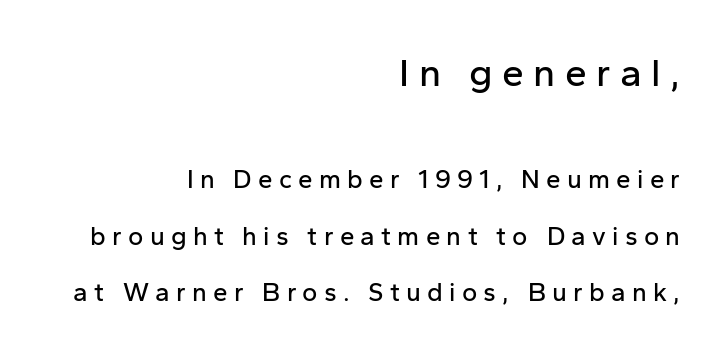
Q: Is the text italic (slanted)? A: No, it is upright.
Q: Is the typeface a serif or a sans-serif typeface? A: Sans-serif.
Q: Is the text underlined? A: No.
Q: How is the paragraph aligned? A: Right-aligned.
Q: Is the spacing between letters normal or unusually wide? A: Unusually wide.
Q: Is the spacing between lines tight, normal or loose? A: Loose.
Q: Which block of text is set in a larger size, the first (top) or the second (bottom)? A: The first (top) one.
Q: Width (condensed, normal, or wide)? A: Normal.
Q: Stroke contrast? A: Low.
Q: x-height? A: Medium.
Q: Monospaced? A: No.
